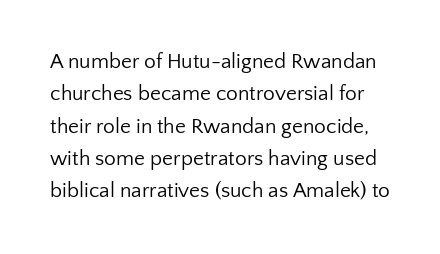
Does extra space separate the letters? No, they use regular spacing. Posture: straight, roman, zero tilt. A quiet, ordinary-to-light weight characterises the typeface. Honestly, the row spacing looks completely unremarkable. The space directly below the letters is spotless.
